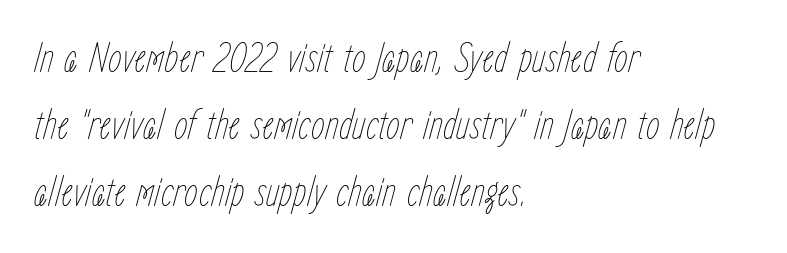
No extra ink here — the face is not bold. Proportional: the letters do not fall into vertical columns. You could call the tracking neutral — neither tight nor loose. The specimen reads as italic at a glance. The passage shown is not underscored anywhere.
